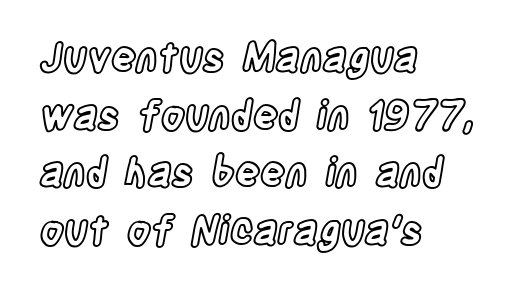
{"width": "condensed", "x_height": "large", "monospaced": "no", "underline": "no", "align": "left", "line_spacing": "normal", "line_spacing_ratio": 1.48, "letter_spacing": "normal", "letter_spacing_em": 0.0, "glyph_px": 39}
